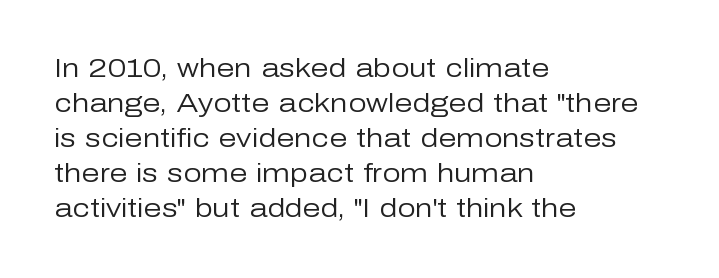
How are the letters spaced? Ordinarily, with no added tracking. Has an underline been added? It has not. Honestly, the row spacing looks completely unremarkable. The font is comparable to plain body text, perhaps lighter. Visually the block forms a straight wall on the left and a jagged coastline on the right.
